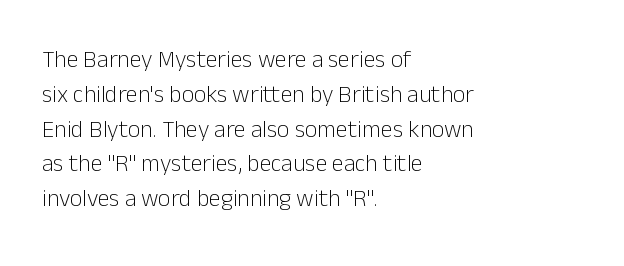
Summary of weight: not heavy and not bold. The passage shown stacks its lines at a standard gap. Upright lettering throughout. Tracking value appears to be zero — textbook default spacing.
